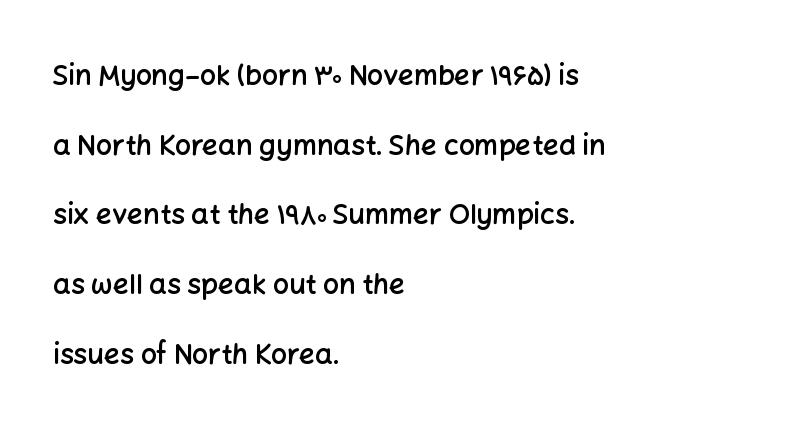
Q: Is the text bold? A: Semi-bold.
Q: Is the text italic (slanted)? A: No, it is upright.
Q: Is the typeface a serif or a sans-serif typeface? A: Sans-serif.
Q: Is the text underlined? A: No.
Q: How is the paragraph aligned? A: Left-aligned.
Q: Is the spacing between letters normal or unusually wide? A: Normal.
Q: Is the spacing between lines tight, normal or loose? A: Loose.
Q: Width (condensed, normal, or wide)? A: Normal.
Q: Stroke contrast? A: Low.
Q: x-height? A: Medium.
Q: Monospaced? A: No.
